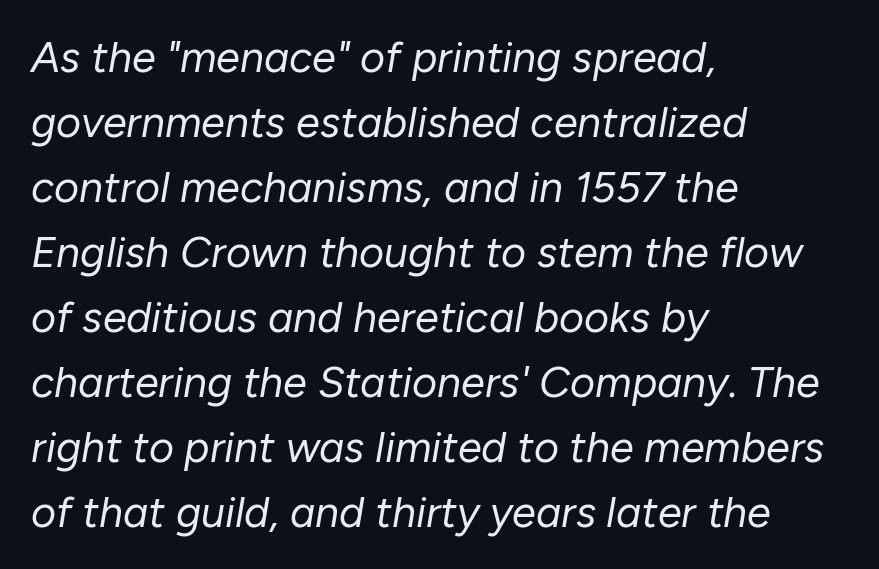
{"italic": "yes", "lean": "right", "slant_degrees": 10, "bold": "no", "weight": "regular", "width": "normal", "stroke_contrast": "low", "x_height": "medium", "monospaced": "no", "underline": "no", "align": "left", "line_spacing": "normal", "line_spacing_ratio": 1.51, "letter_spacing": "normal", "letter_spacing_em": 0.0, "glyph_px": 43}
